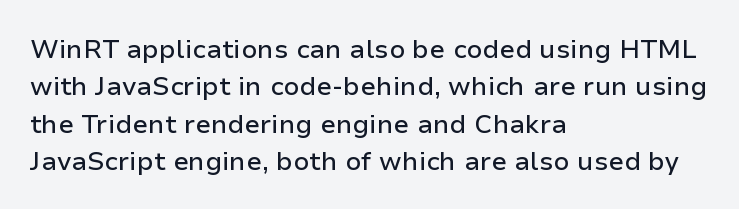
Q: Is the text italic (slanted)? A: No, it is upright.
Q: Is the text underlined? A: No.
Q: How is the paragraph aligned? A: Left-aligned.
Q: Is the spacing between letters normal or unusually wide? A: Normal.
Q: Is the spacing between lines tight, normal or loose? A: Normal.
